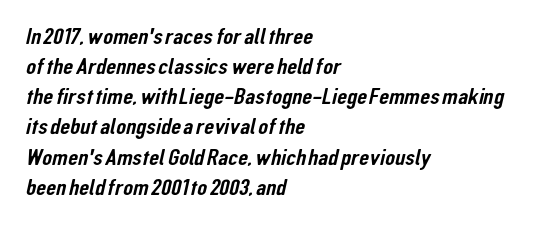
Q: Is the text underlined? A: No.
Q: How is the paragraph aligned? A: Left-aligned.
Q: Is the spacing between letters normal or unusually wide? A: Normal.
Q: Is the spacing between lines tight, normal or loose? A: Normal.
